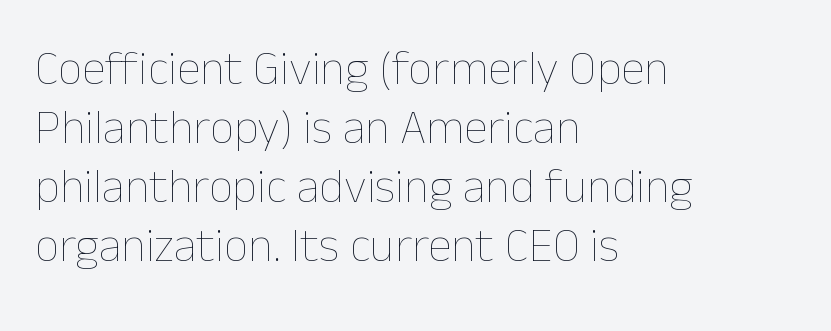
Q: Is the text bold? A: No.
Q: Is the text italic (slanted)? A: No, it is upright.
Q: Is the text underlined? A: No.
Q: How is the paragraph aligned? A: Left-aligned.
Q: Is the spacing between letters normal or unusually wide? A: Normal.
Q: Width (condensed, normal, or wide)? A: Normal.
Q: Stroke contrast? A: Low.
Q: x-height? A: Medium.
Q: Monospaced? A: No.
